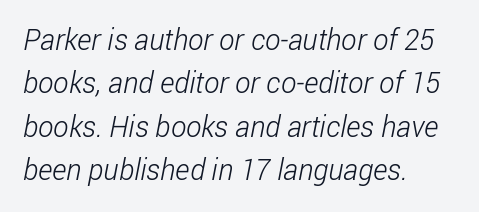
Q: Is the text bold? A: No.
Q: Is the typeface a serif or a sans-serif typeface? A: Sans-serif.
Q: Is the text underlined? A: No.
Q: How is the paragraph aligned? A: Left-aligned.
Q: Is the spacing between letters normal or unusually wide? A: Normal.
Q: Is the spacing between lines tight, normal or loose? A: Normal.
Q: Width (condensed, normal, or wide)? A: Condensed.
Q: Stroke contrast? A: Low.
Q: x-height? A: Medium.
Q: Monospaced? A: No.
